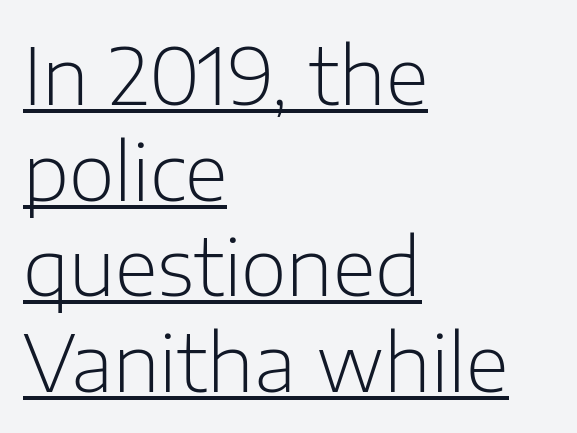
{"serif": "no", "italic": "no", "bold": "no", "weight": "light", "width": "normal", "stroke_contrast": "low", "x_height": "medium", "monospaced": "no", "underline": "yes", "align": "left", "line_spacing_ratio": 1.21, "letter_spacing": "normal", "letter_spacing_em": 0.0, "glyph_px": 79}
